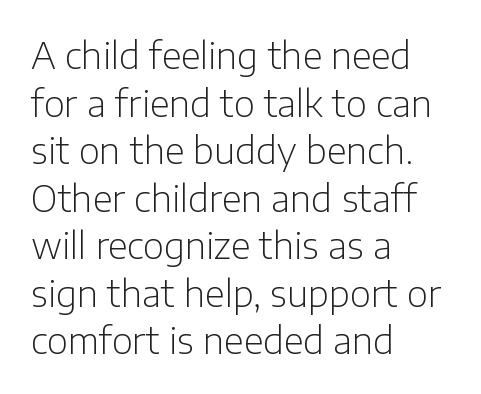
{"serif": "no", "italic": "no", "bold": "no", "weight": "light", "width": "normal", "stroke_contrast": "low", "x_height": "medium", "monospaced": "no", "underline": "no", "align": "left", "line_spacing": "normal", "line_spacing_ratio": 1.32, "letter_spacing": "normal", "letter_spacing_em": 0.0, "glyph_px": 36}
